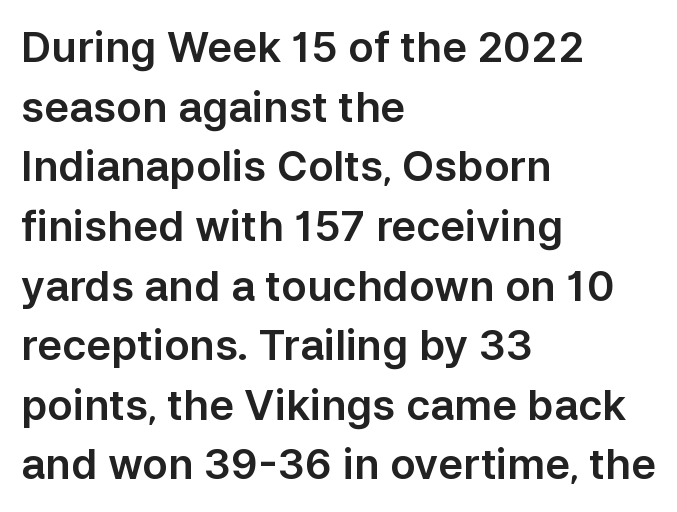
{"serif": "no", "italic": "no", "width": "normal", "stroke_contrast": "low", "x_height": "medium", "monospaced": "no", "underline": "no", "align": "left", "line_spacing": "normal", "line_spacing_ratio": 1.42, "letter_spacing": "normal", "letter_spacing_em": 0.0, "glyph_px": 42}
